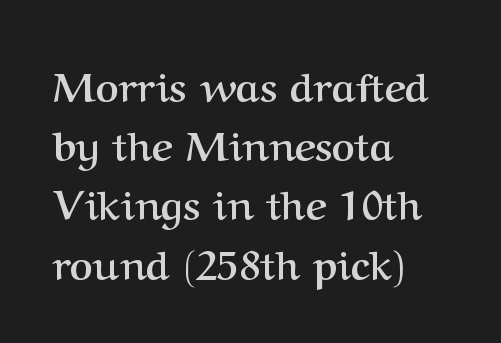
These lines were composed using upright roman letters. Words appear dense and cohesive because spacing is normal. Weight check: bold — yes, fully. Typeset ragged right — the left edge is the straight one. Reading down the column, the eye jumps a familiar distance to each next line. The characters display serif detailing at their extremities.
